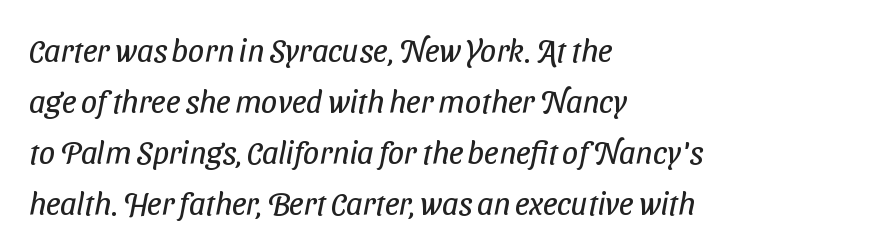
Q: Is the text bold? A: No.
Q: Is the typeface a serif or a sans-serif typeface? A: Sans-serif.
Q: Is the text underlined? A: No.
Q: How is the paragraph aligned? A: Left-aligned.
Q: Is the spacing between letters normal or unusually wide? A: Normal.
Q: Is the spacing between lines tight, normal or loose? A: Normal.
Q: Width (condensed, normal, or wide)? A: Condensed.
Q: Stroke contrast? A: Low.
Q: x-height? A: Medium.
Q: Monospaced? A: No.
